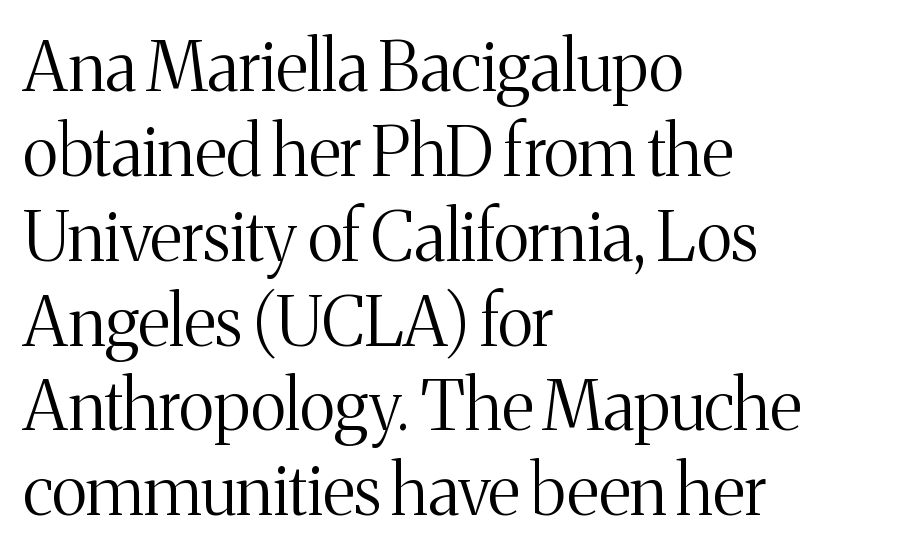
One-word summary of the alignment: left. No letter is thick-stroked: the sample isn't bold. These lines keep a tight, regular rhythm from letter to letter. This is roman type, the default non-slanted kind.
